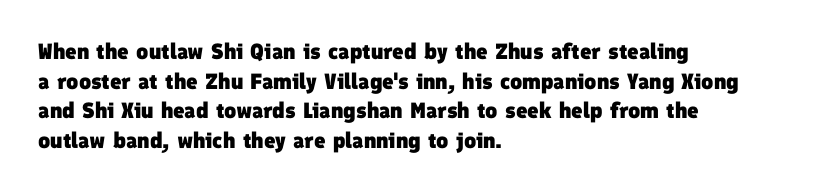
{"bold": "yes", "underline": "no", "align": "left", "line_spacing": "normal", "line_spacing_ratio": 1.35, "letter_spacing": "normal", "letter_spacing_em": 0.0, "glyph_px": 22}
